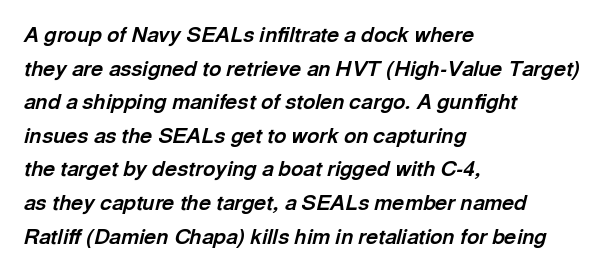
Q: Is the text bold? A: Yes.
Q: Is the text italic (slanted)? A: Yes, it leans right by about 13 degrees.
Q: Is the text underlined? A: No.
Q: How is the paragraph aligned? A: Left-aligned.
Q: Is the spacing between letters normal or unusually wide? A: Normal.
Q: Is the spacing between lines tight, normal or loose? A: Normal.
